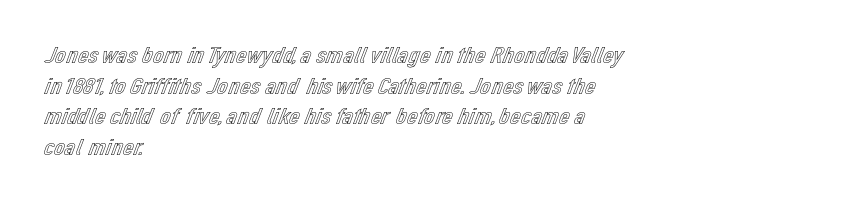
The image shows 24 px text type; set left-aligned, normal line spacing (1.28x), normal letter spacing, not underlined.
